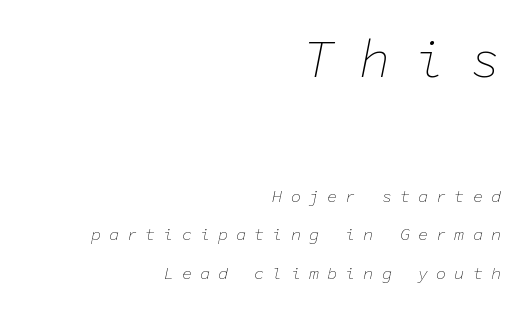
Q: Is the text bold? A: No.
Q: Is the text italic (slanted)? A: Yes, it leans right by about 11 degrees.
Q: Is the text underlined? A: No.
Q: How is the paragraph aligned? A: Right-aligned.
Q: Is the spacing between letters normal or unusually wide? A: Unusually wide.
Q: Is the spacing between lines tight, normal or loose? A: Loose.
Q: Which block of text is set in a larger size, the first (top) or the second (bottom)? A: The first (top) one.
Q: Width (condensed, normal, or wide)? A: Normal.
Q: Stroke contrast? A: Low.
Q: x-height? A: Medium.
Q: Monospaced? A: Yes.
